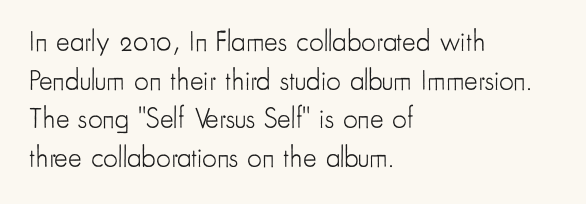
Q: Is the text bold? A: No.
Q: Is the text italic (slanted)? A: No, it is upright.
Q: Is the typeface a serif or a sans-serif typeface? A: Sans-serif.
Q: Is the text underlined? A: No.
Q: How is the paragraph aligned? A: Left-aligned.
Q: Is the spacing between letters normal or unusually wide? A: Normal.
Q: Is the spacing between lines tight, normal or loose? A: Normal.
Q: Width (condensed, normal, or wide)? A: Condensed.
Q: Stroke contrast? A: Low.
Q: x-height? A: Small.
Q: Monospaced? A: No.
